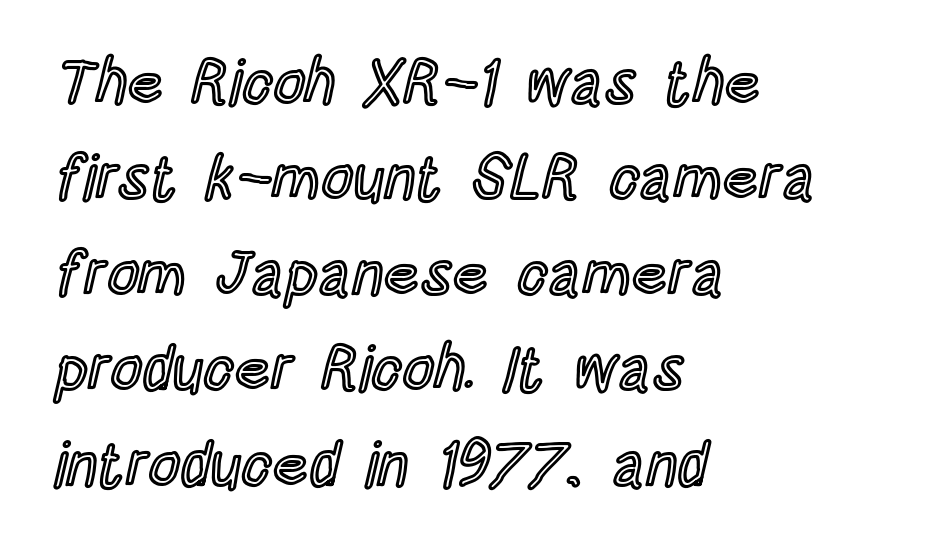
Q: Is the text italic (slanted)? A: Yes.
Q: Is the text underlined? A: No.
Q: How is the paragraph aligned? A: Left-aligned.
Q: Is the spacing between letters normal or unusually wide? A: Normal.
Q: Is the spacing between lines tight, normal or loose? A: Normal.
Q: Width (condensed, normal, or wide)? A: Condensed.
Q: x-height? A: Large.
Q: Monospaced? A: No.
